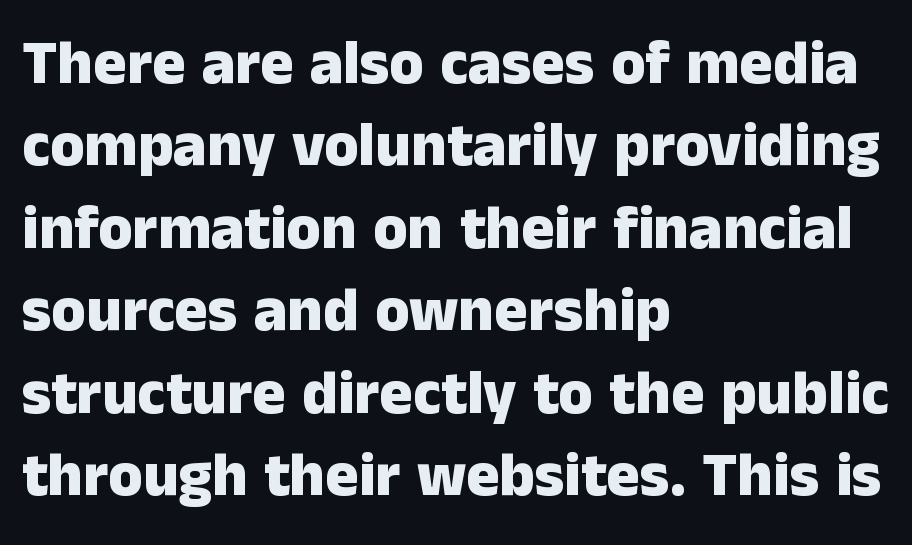
{"serif": "no", "italic": "no", "bold": "yes", "weight": "heavy", "width": "normal", "stroke_contrast": "low", "x_height": "medium", "monospaced": "no", "underline": "no", "align": "left", "line_spacing": "normal", "line_spacing_ratio": 1.33, "letter_spacing": "normal", "letter_spacing_em": 0.0, "glyph_px": 62}
